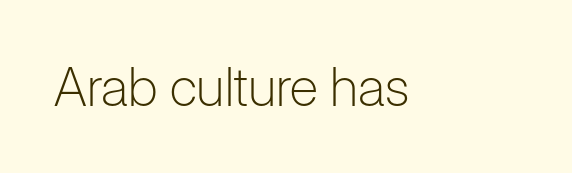
Varying glyph widths throughout — classic text-font behaviour. This sample uses a sans-serif face. Heaviness? Minimal to ordinary, like unemphasized prose. The foot of each line stays bare and open. The gaps between neighbouring characters are ordinary and unremarkable.
